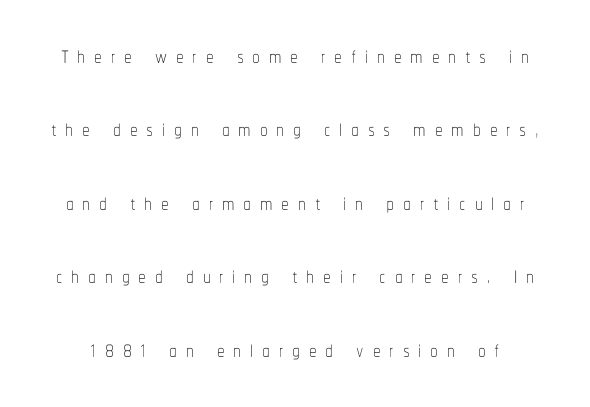
{"italic": "no", "bold": "no", "weight": "thin", "width": "condensed", "stroke_contrast": "low", "x_height": "medium", "monospaced": "no", "underline": "no", "line_spacing": "loose", "line_spacing_ratio": 2.37, "letter_spacing": "wide", "letter_spacing_em": 0.28, "glyph_px": 31}
